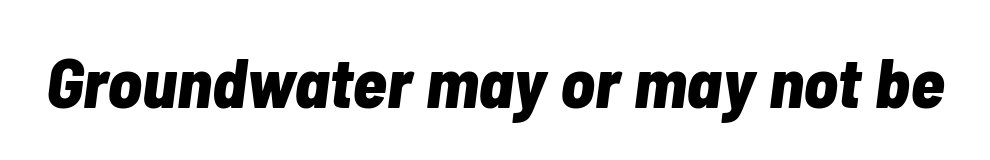
{"italic": "yes", "lean": "right", "slant_degrees": 7, "bold": "yes", "weight": "bold", "width": "condensed", "stroke_contrast": "low", "x_height": "medium", "monospaced": "no", "underline": "no", "letter_spacing": "normal", "letter_spacing_em": 0.0, "glyph_px": 71}
